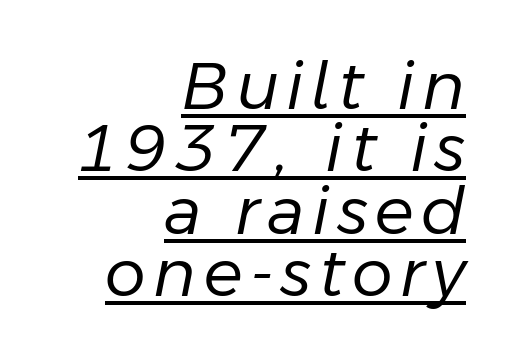
The image shows 65 px regular-weight type, italic (leaning right); set right-aligned, tight line spacing (0.96x), underlined; low stroke contrast and a medium x-height.
